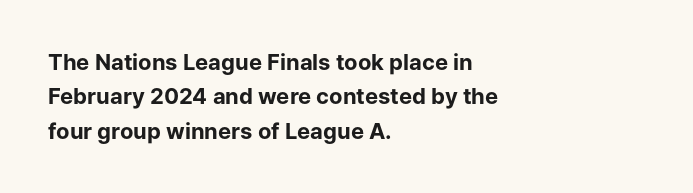
Upright lettering throughout. Just letters on the line, the space beneath them empty. The vertical gap from one line to the next is medium. Strong, thick strokes mark this as bold type. Short and long lines alike share a common starting point at left.
